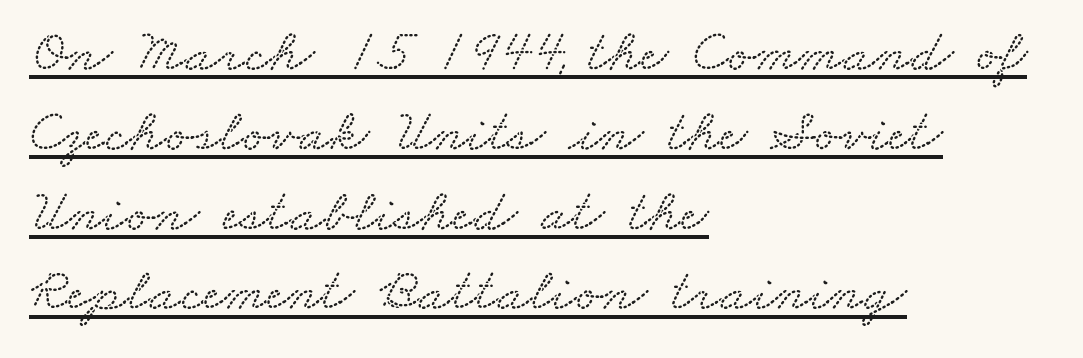
{"serif": "yes", "width": "wide", "stroke_contrast": "medium", "x_height": "small", "monospaced": "no", "underline": "yes", "align": "left", "line_spacing": "normal", "line_spacing_ratio": 1.33, "letter_spacing": "normal", "letter_spacing_em": 0.0, "glyph_px": 60}
